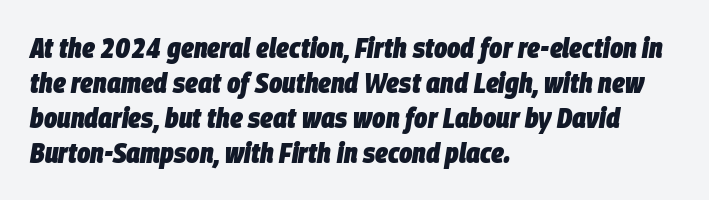
The axis of the letterforms is tilted away from vertical. Heavy, bold letterforms. Is the block centered? No — it sits flush against the left margin. Descenders are the only things crossing below the line.
